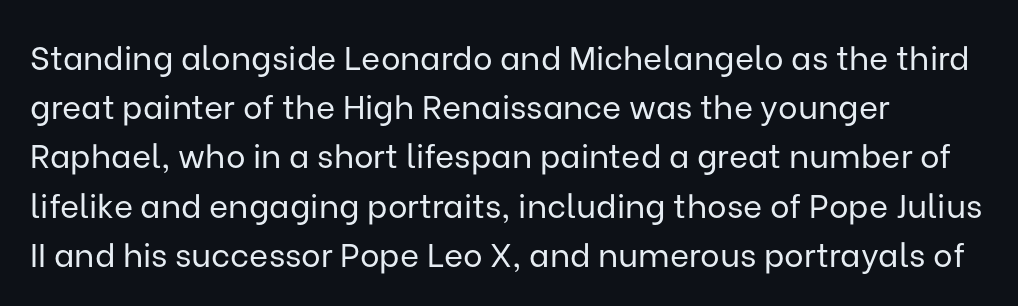
Q: Is the text bold? A: No.
Q: Is the text italic (slanted)? A: No, it is upright.
Q: Is the typeface a serif or a sans-serif typeface? A: Sans-serif.
Q: Is the text underlined? A: No.
Q: How is the paragraph aligned? A: Left-aligned.
Q: Is the spacing between letters normal or unusually wide? A: Normal.
Q: Is the spacing between lines tight, normal or loose? A: Normal.
Q: Width (condensed, normal, or wide)? A: Normal.
Q: Stroke contrast? A: Low.
Q: x-height? A: Medium.
Q: Monospaced? A: No.
